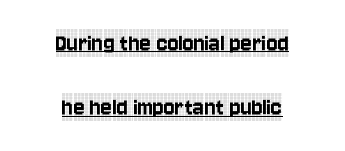
Q: Is the text italic (slanted)? A: No, it is upright.
Q: Is the text underlined? A: Yes.
Q: How is the paragraph aligned? A: Centered.
Q: Is the spacing between letters normal or unusually wide? A: Normal.
Q: Is the spacing between lines tight, normal or loose? A: Loose.
